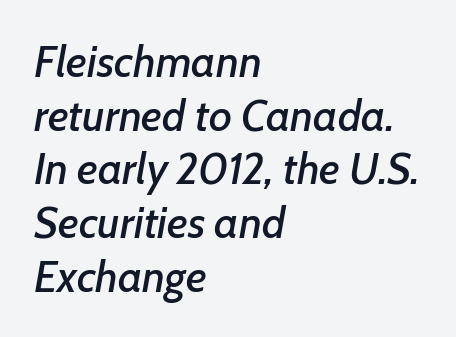
{"italic": "yes", "lean": "right", "slant_degrees": 7, "width": "normal", "stroke_contrast": "low", "x_height": "medium", "monospaced": "no", "underline": "no", "align": "left", "line_spacing_ratio": 1.22, "letter_spacing": "normal", "letter_spacing_em": 0.0, "glyph_px": 44}
